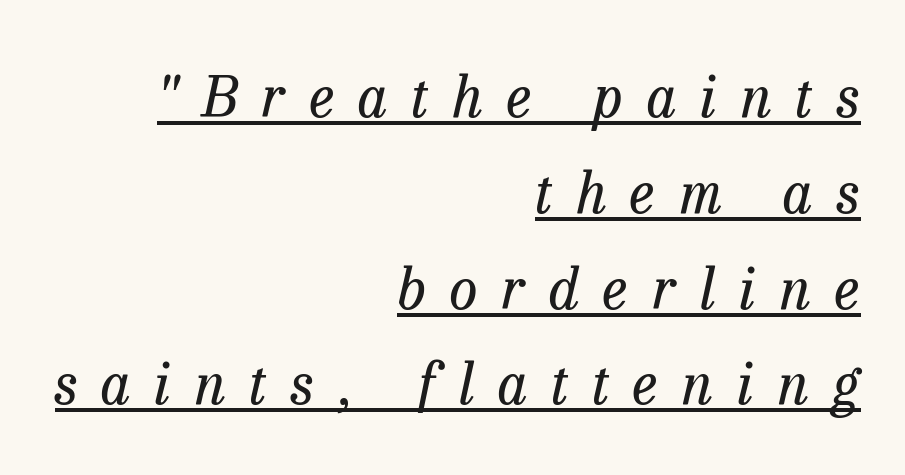
Bold? No — there's no thickening of the strokes. Has an underline been added? It has. Display-style spreading of the glyphs; the letterfit is very open. When letters slant like this, we call the style italic. Proportional: the letters do not fall into vertical columns.
